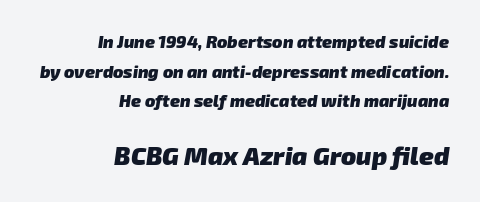
Q: Is the text bold? A: Yes.
Q: Is the text underlined? A: No.
Q: How is the paragraph aligned? A: Right-aligned.
Q: Is the spacing between letters normal or unusually wide? A: Normal.
Q: Which block of text is set in a larger size, the first (top) or the second (bottom)? A: The second (bottom) one.
